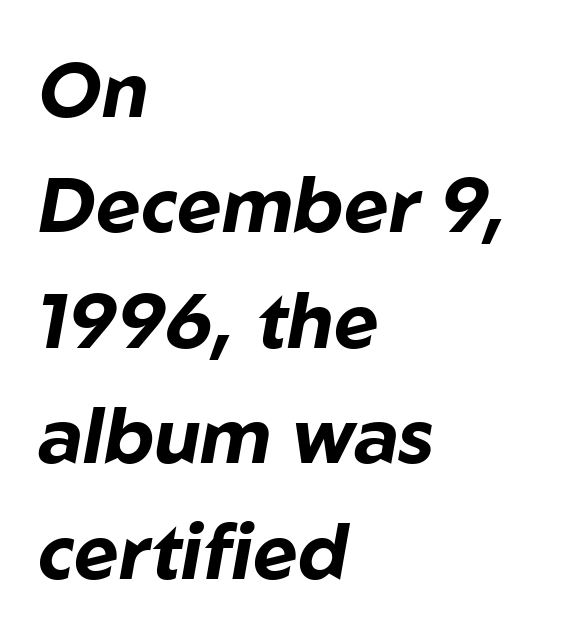
In terms of posture, this sample is oblique. Is this a fixed-width face? No — the glyphs have proportional, varying widths. Notice how descenders clear the ascenders below comfortably — that's standard leading. Observe the ordinary spacing: letters are neighbours, not strangers.
